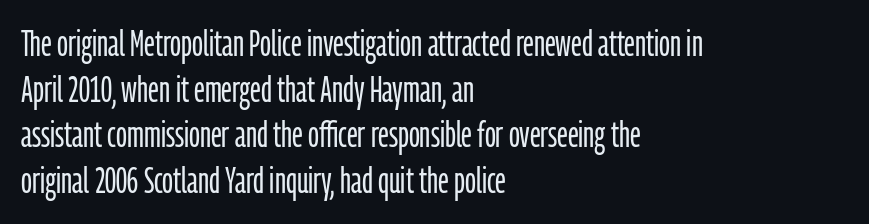
{"serif": "no", "italic": "no", "bold": "no", "weight": "light", "width": "condensed", "stroke_contrast": "low", "x_height": "medium", "monospaced": "no", "underline": "no", "align": "left", "line_spacing": "normal", "line_spacing_ratio": 1.27, "letter_spacing": "normal", "letter_spacing_em": 0.0, "glyph_px": 36}
